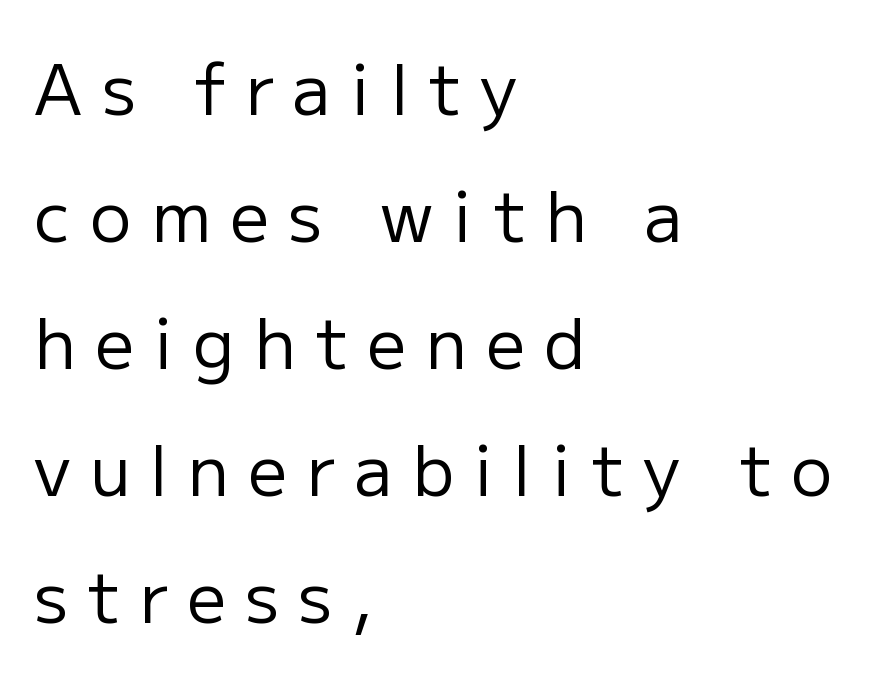
{"serif": "no", "italic": "no", "bold": "no", "weight": "regular", "width": "normal", "stroke_contrast": "low", "x_height": "medium", "monospaced": "no", "underline": "no", "align": "left", "line_spacing_ratio": 1.84, "letter_spacing": "wide", "letter_spacing_em": 0.28, "glyph_px": 69}
